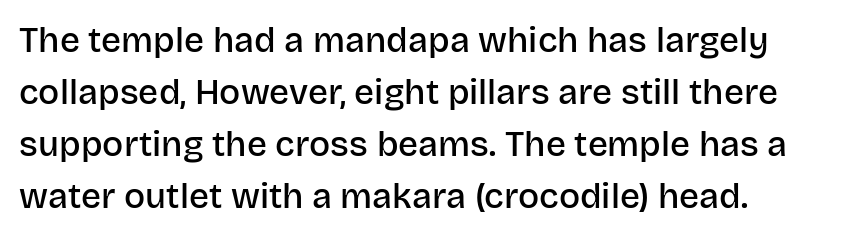
Nope, no serifs anywhere on these letters. The face used here is a semibold: visibly heavier than regular, lighter than bold. Has an underline been added? It has not. Do the characters align in a grid? No, the font is proportional.
